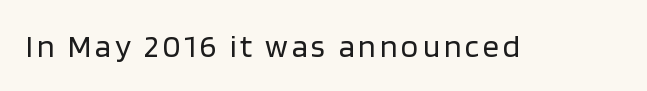
The image shows 32 px regular-weight sans-serif type, upright; set not underlined; low stroke contrast and a large x-height.
